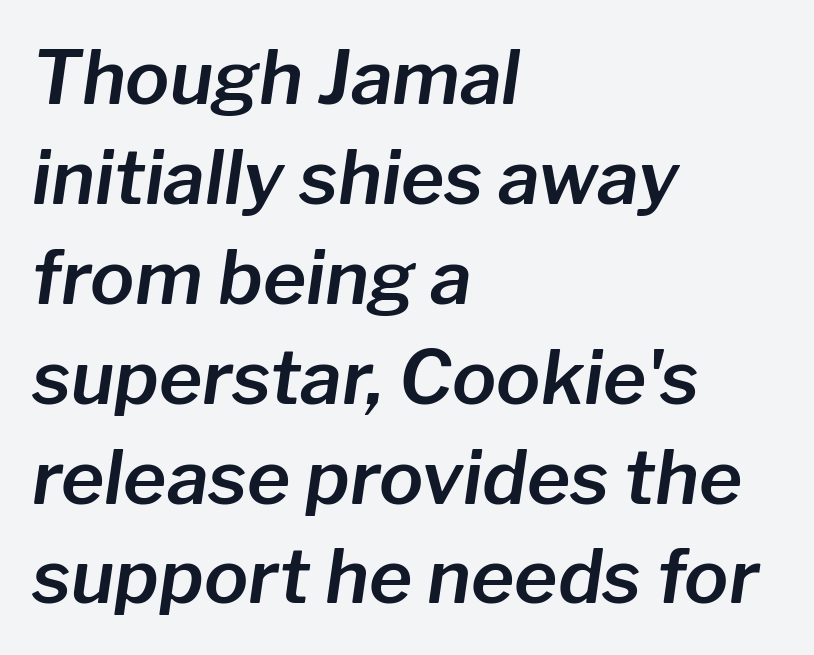
{"italic": "yes", "lean": "right", "slant_degrees": 8, "width": "normal", "stroke_contrast": "low", "x_height": "medium", "monospaced": "no", "underline": "no", "align": "left", "line_spacing": "normal", "line_spacing_ratio": 1.35, "letter_spacing": "normal", "letter_spacing_em": 0.0, "glyph_px": 74}
